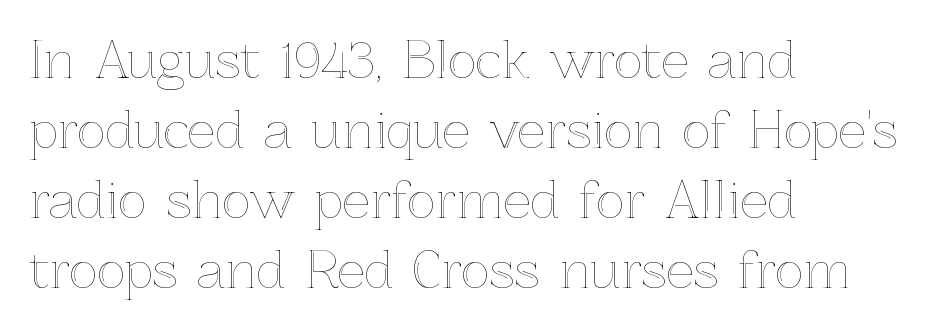
Q: Is the text italic (slanted)? A: No, it is upright.
Q: Is the text underlined? A: No.
Q: How is the paragraph aligned? A: Left-aligned.
Q: Is the spacing between letters normal or unusually wide? A: Normal.
Q: Is the spacing between lines tight, normal or loose? A: Normal.
Q: Width (condensed, normal, or wide)? A: Normal.
Q: x-height? A: Medium.
Q: Monospaced? A: No.
